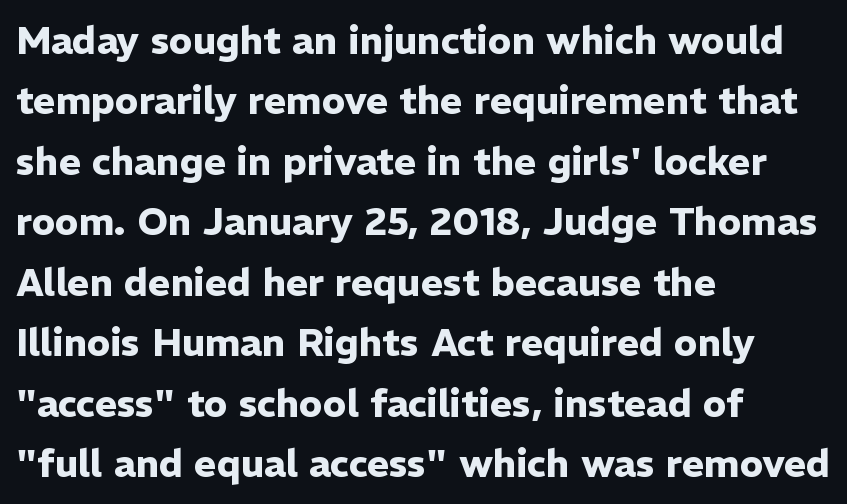
Does the copy run flush right? No — it runs flush left. A typesetter would mark this as roman, not italic. In terms of weight, the rendering is a true, heavy bold. Type style note: lacks serifs. Descender tails drop into unmarked territory. No extra tracking has been applied to these lines.
